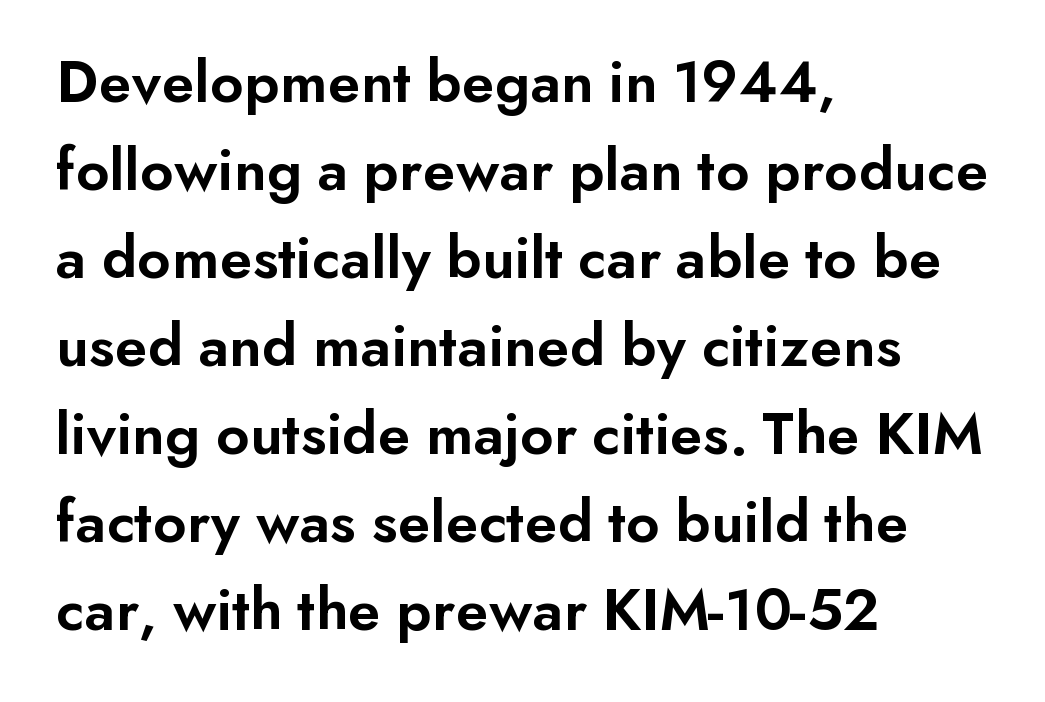
Check under the words: just untouched page. Moderately thickened strokes mark this as semibold type. Examine the stroke ends and you'll find no serifs. The compositor pushed each line to the left boundary. Quick note: not italic, upright. Proportional: the letters do not fall into vertical columns.
